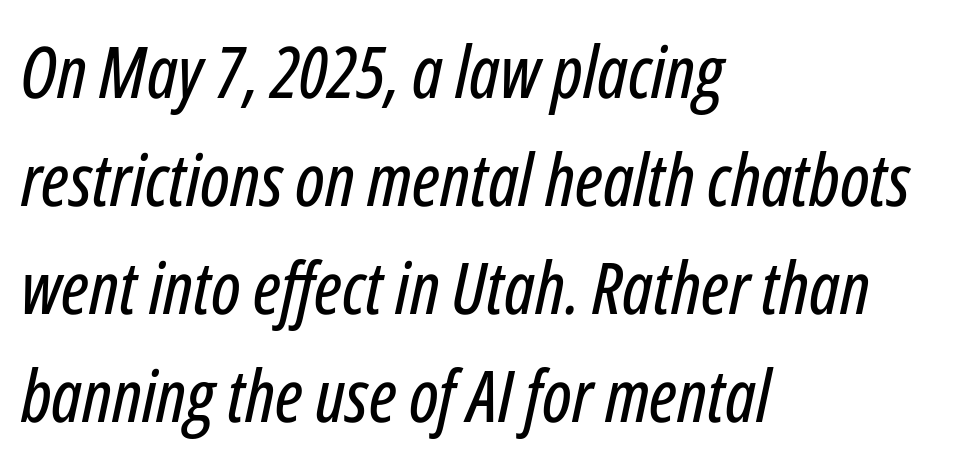
The image shows 72 px condensed type, italic (leaning right); set left-aligned, normal line spacing (1.5x), normal letter spacing, not underlined; low stroke contrast and a medium x-height.
